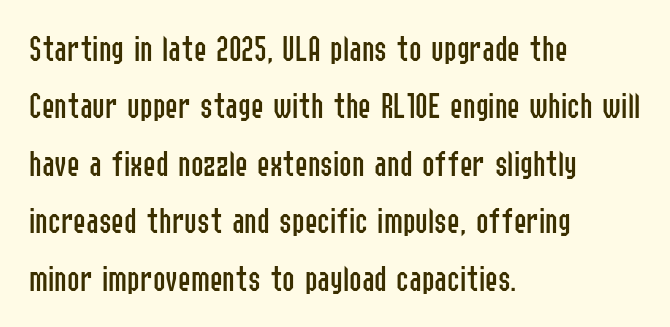
The image shows 38 px regular-weight, condensed sans-serif type, upright; set left-aligned, normal line spacing (1.51x), normal letter spacing, not underlined; low stroke contrast and a medium x-height.
